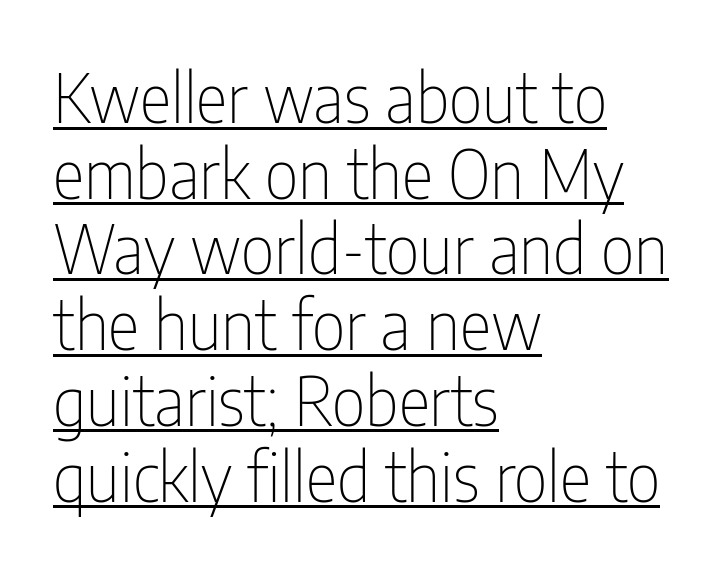
The typesetter has applied underlining to the passage shown. If you drew a ruler down the left edge, every line would touch it. Compared with a typical body face, this is equally light or lighter still. The passage shown has conventional tracking throughout. The type family on display is of the sans-serif kind.
